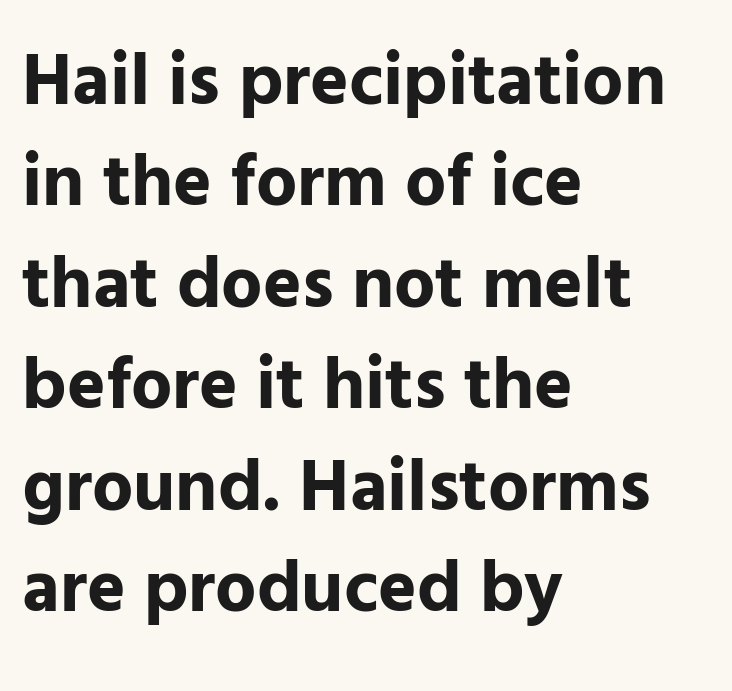
These lines are set flush left with a ragged right edge. Characters remain perfectly vertical along every line. Compared with typical paragraphs, the rows here are spaced about the same. I'd describe the lettering as bold — thick and assertive. Tracking here is standard; glyphs follow each other at the usual distance. The gap between lines stays unmarked.
